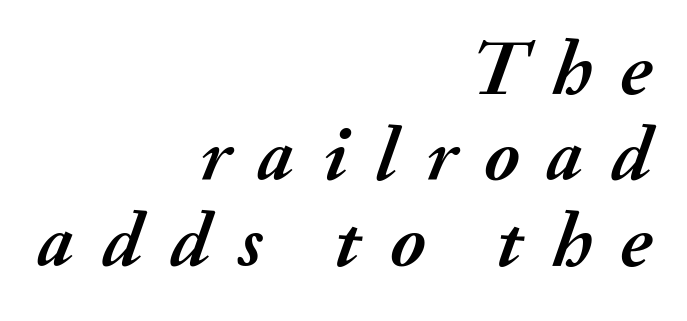
Q: Is the text bold? A: Yes.
Q: Is the text italic (slanted)? A: Yes, it leans right by about 20 degrees.
Q: Is the text underlined? A: No.
Q: How is the paragraph aligned? A: Right-aligned.
Q: Is the spacing between letters normal or unusually wide? A: Unusually wide.
Q: Is the spacing between lines tight, normal or loose? A: Tight.
Q: Width (condensed, normal, or wide)? A: Normal.
Q: Stroke contrast? A: Medium.
Q: x-height? A: Small.
Q: Monospaced? A: No.
